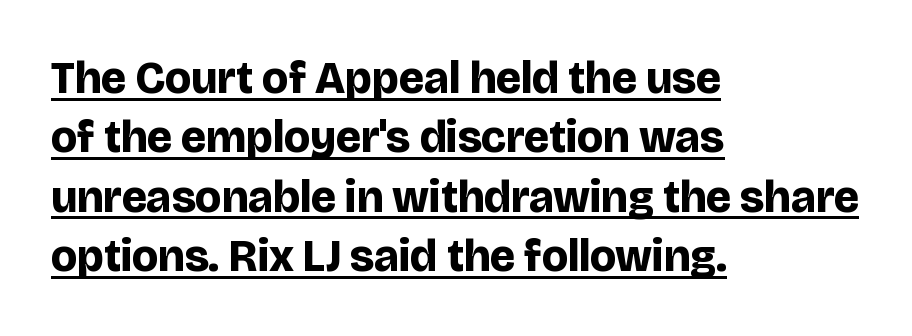
Q: Is the text bold? A: Yes.
Q: Is the text italic (slanted)? A: No, it is upright.
Q: Is the typeface a serif or a sans-serif typeface? A: Sans-serif.
Q: Is the text underlined? A: Yes.
Q: How is the paragraph aligned? A: Left-aligned.
Q: Is the spacing between letters normal or unusually wide? A: Normal.
Q: Is the spacing between lines tight, normal or loose? A: Normal.
Q: Width (condensed, normal, or wide)? A: Normal.
Q: Stroke contrast? A: Low.
Q: x-height? A: Large.
Q: Monospaced? A: No.
